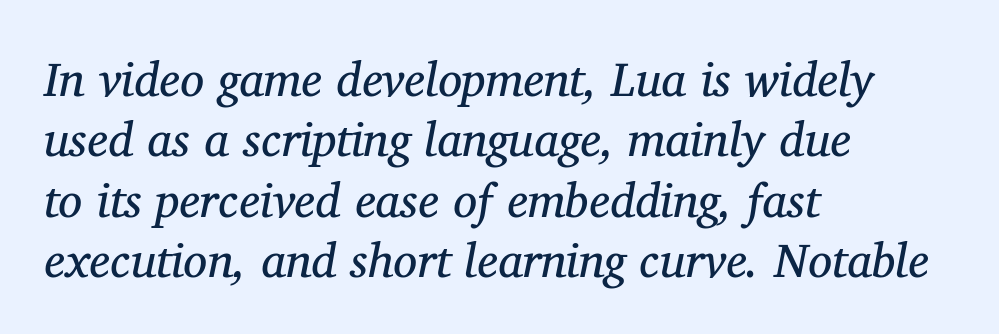
The image shows 48 px regular-weight serif type, italic (leaning right); set left-aligned, normal line spacing (1.26x), normal letter spacing, not underlined; medium stroke contrast and a medium x-height.
